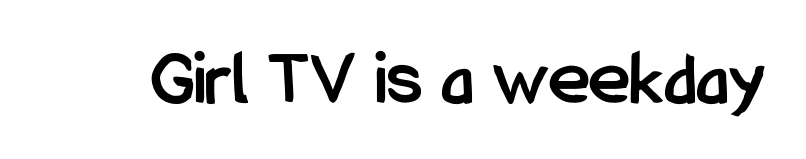
Q: Is the text bold? A: Yes.
Q: Is the text italic (slanted)? A: No, it is upright.
Q: Is the typeface a serif or a sans-serif typeface? A: Sans-serif.
Q: Is the text underlined? A: No.
Q: Is the spacing between letters normal or unusually wide? A: Normal.
Q: Width (condensed, normal, or wide)? A: Condensed.
Q: Stroke contrast? A: Low.
Q: x-height? A: Medium.
Q: Monospaced? A: No.
